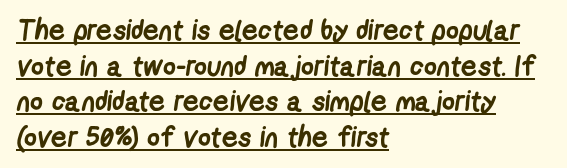
{"serif": "no", "bold": "yes", "weight": "semibold", "width": "condensed", "stroke_contrast": "low", "x_height": "medium", "monospaced": "no", "underline": "yes", "align": "left", "line_spacing": "normal", "line_spacing_ratio": 1.27, "letter_spacing": "normal", "letter_spacing_em": 0.0, "glyph_px": 28}
